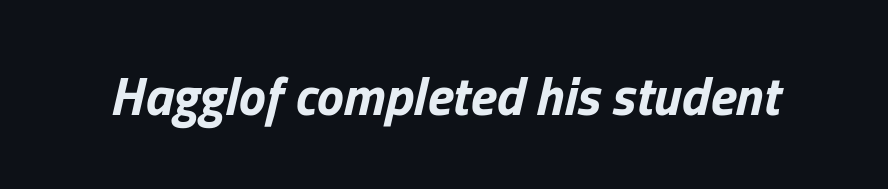
The image shows 54 px bold type, italic (leaning right); set normal letter spacing, not underlined; low stroke contrast and a medium x-height.
